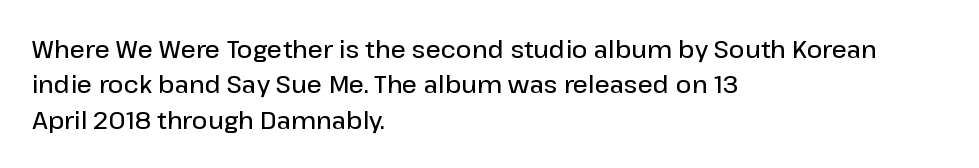
A fair bit of extra ink — the face is semibold, not bold. A roman cut, with each character standing at attention. The ragged edge is on the right, which tells us the setting is flush left. Leading: standard. The area under the type is left untouched.
